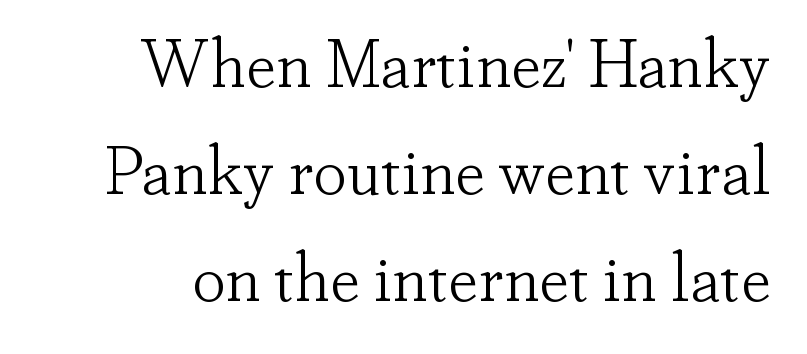
The image shows 67 px light serif type, upright; set normal line spacing (1.6x), normal letter spacing, not underlined; low stroke contrast and a small x-height.
